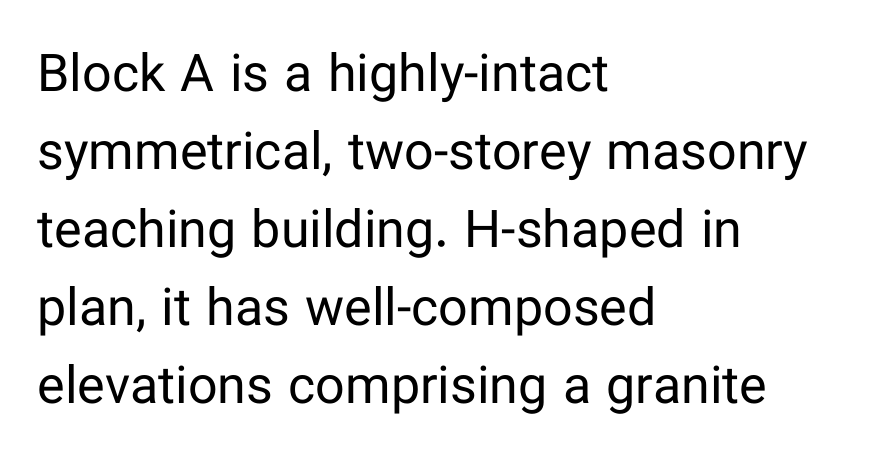
All the whitespace from short lines collects on the right. The lettering holds an erect, upright posture throughout. Stems and bowls with no extra thickness — not bold. Compared with typical paragraphs, the rows here are spaced about the same. Inter-character spacing is left at the font's built-in metrics. A typesetter would call this proportional, since set widths differ per character.
